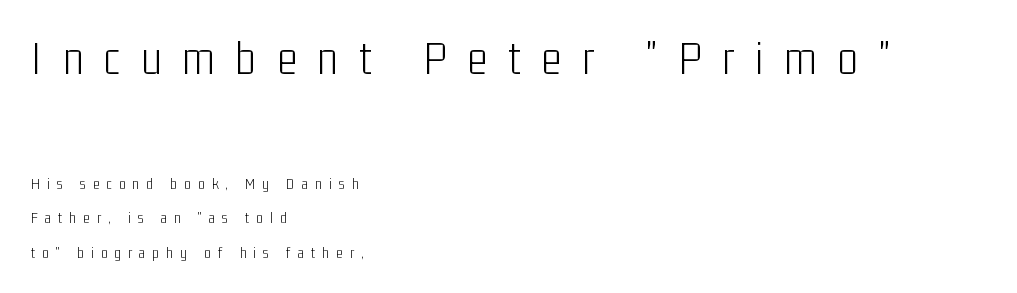
Q: Is the text bold? A: No.
Q: Is the text italic (slanted)? A: No, it is upright.
Q: Is the typeface a serif or a sans-serif typeface? A: Sans-serif.
Q: Is the text underlined? A: No.
Q: How is the paragraph aligned? A: Left-aligned.
Q: Is the spacing between letters normal or unusually wide? A: Unusually wide.
Q: Is the spacing between lines tight, normal or loose? A: Loose.
Q: Which block of text is set in a larger size, the first (top) or the second (bottom)? A: The first (top) one.
Q: Width (condensed, normal, or wide)? A: Condensed.
Q: Stroke contrast? A: Low.
Q: x-height? A: Medium.
Q: Monospaced? A: No.
